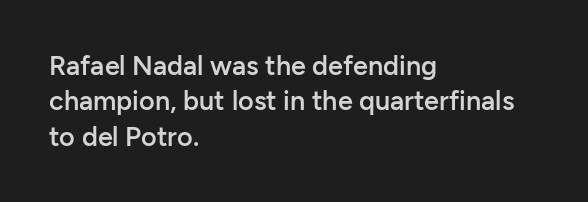
Q: Is the text bold? A: Semi-bold.
Q: Is the text italic (slanted)? A: No, it is upright.
Q: Is the text underlined? A: No.
Q: How is the paragraph aligned? A: Left-aligned.
Q: Is the spacing between letters normal or unusually wide? A: Normal.
Q: Is the spacing between lines tight, normal or loose? A: Normal.
